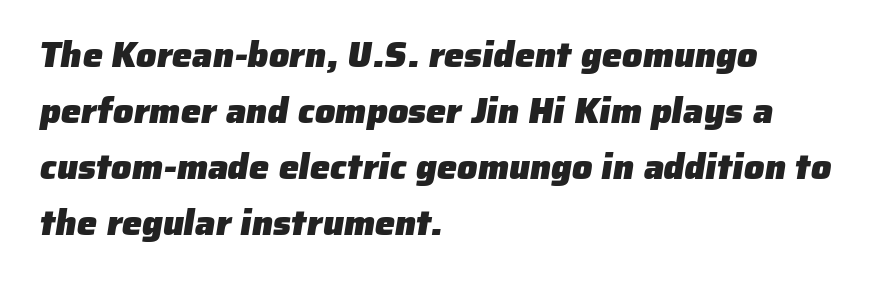
{"serif": "no", "bold": "yes", "weight": "heavy", "width": "normal", "stroke_contrast": "low", "x_height": "medium", "monospaced": "no", "underline": "no", "align": "left", "line_spacing": "normal", "line_spacing_ratio": 1.56, "letter_spacing": "normal", "letter_spacing_em": 0.0, "glyph_px": 36}
